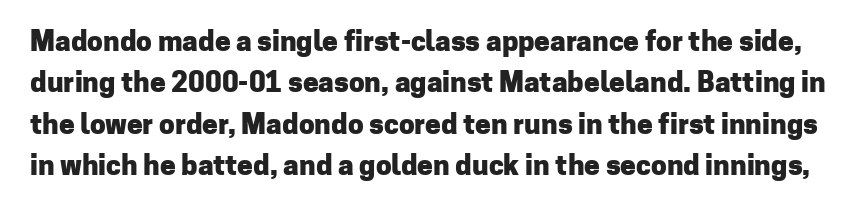
Q: Is the text bold? A: Yes.
Q: Is the text italic (slanted)? A: No, it is upright.
Q: Is the typeface a serif or a sans-serif typeface? A: Sans-serif.
Q: Is the text underlined? A: No.
Q: Is the spacing between letters normal or unusually wide? A: Normal.
Q: Is the spacing between lines tight, normal or loose? A: Normal.
Q: Width (condensed, normal, or wide)? A: Normal.
Q: Stroke contrast? A: Low.
Q: x-height? A: Medium.
Q: Monospaced? A: No.
